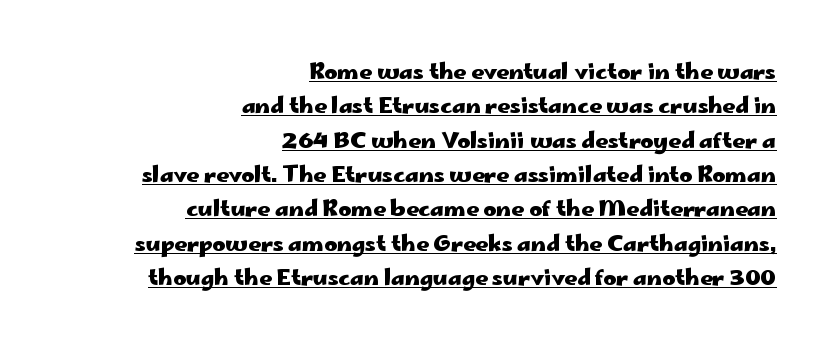
The compositor pushed each line to the right boundary. A roman cut, with each character standing at attention. This block has exactly the height ordinary leading produces. This is underlined copy, the kind a proofreader might mark for attention. Does extra space separate the letters? No, they use regular spacing.
